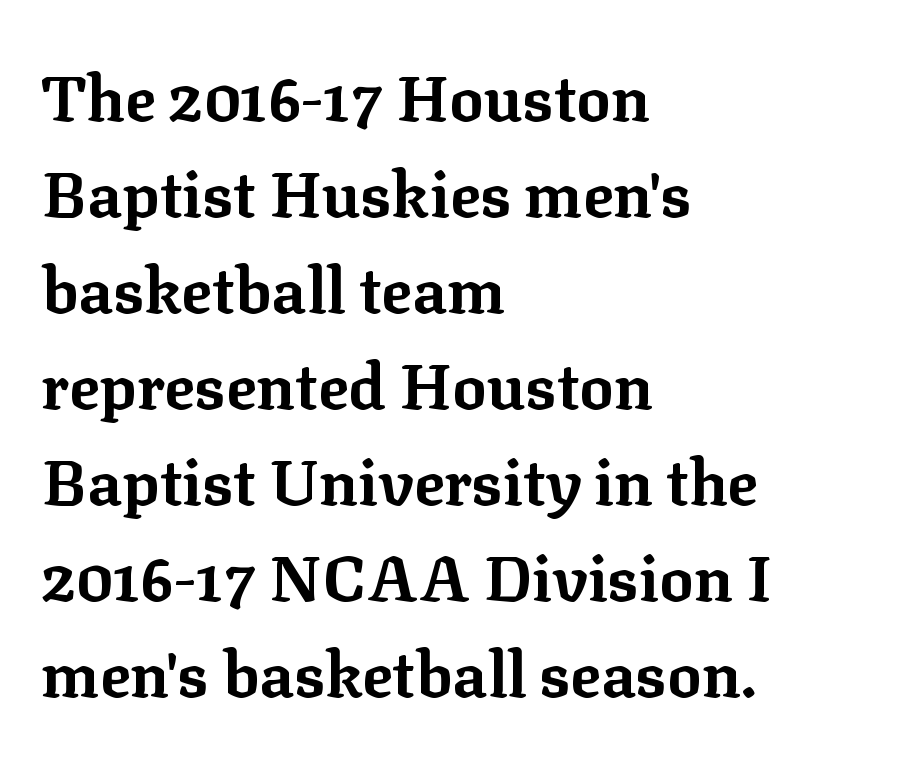
The image shows 64 px bold serif type, upright; set left-aligned, normal line spacing (1.5x), normal letter spacing, not underlined; low stroke contrast and a medium x-height.
